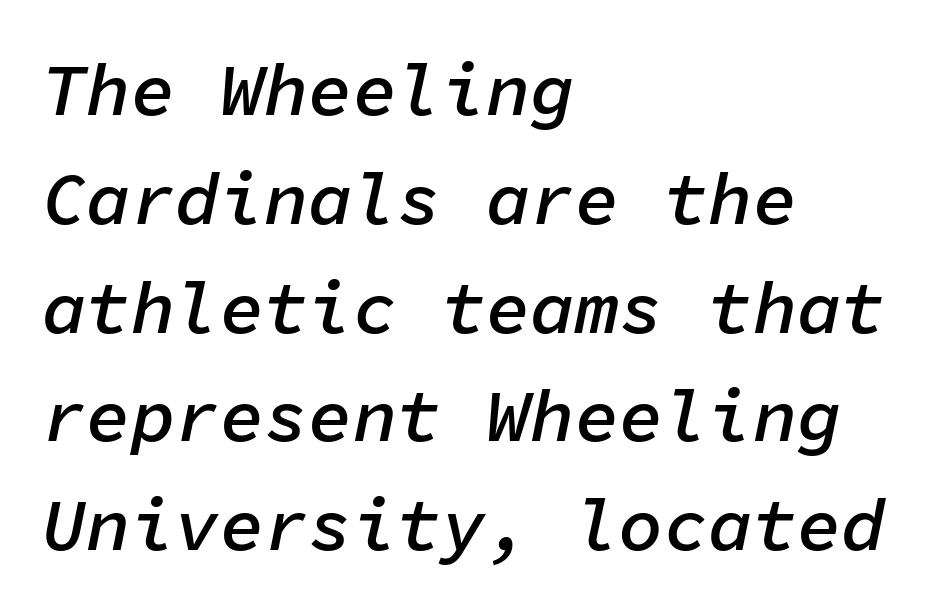
{"italic": "yes", "lean": "right", "slant_degrees": 11, "bold": "semi", "weight": "semibold", "width": "normal", "stroke_contrast": "low", "x_height": "medium", "monospaced": "yes", "underline": "no", "align": "left", "line_spacing": "normal", "line_spacing_ratio": 1.47, "letter_spacing": "normal", "letter_spacing_em": 0.0, "glyph_px": 74}
